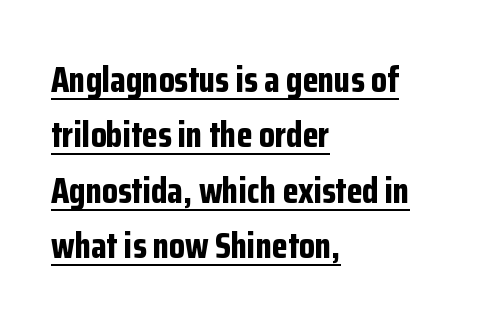
{"serif": "no", "italic": "no", "bold": "yes", "weight": "bold", "width": "condensed", "stroke_contrast": "low", "x_height": "medium", "monospaced": "no", "underline": "yes", "align": "left", "line_spacing": "normal", "line_spacing_ratio": 1.54, "letter_spacing": "normal", "letter_spacing_em": 0.0, "glyph_px": 36}
